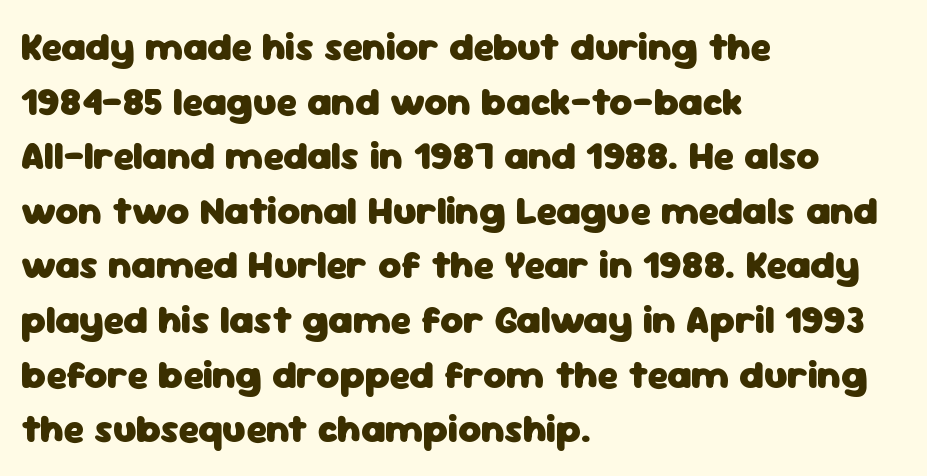
The image shows 39 px heavy sans-serif type, upright; set left-aligned, normal line spacing (1.4x), normal letter spacing, not underlined; low stroke contrast and a medium x-height.
